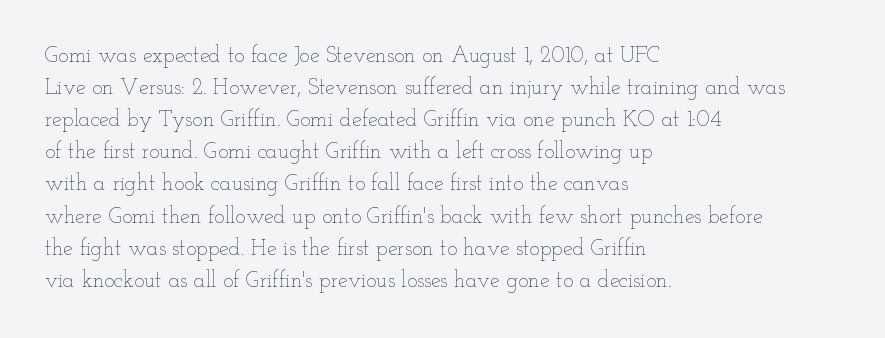
The image shows 22 px text type, upright; set left-aligned, normal line spacing (1.46x), normal letter spacing, not underlined.
